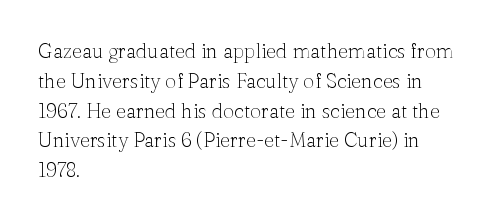
Rule under the text: the space is simply empty. Upright lettering throughout. This rendering leaves character spacing at its baseline value. If you drew a ruler down the left edge, every line would touch it. Is there much room between lines? A standard amount, neither cramped nor airy. This reads as an unemphasized weight, regular at the heaviest.
